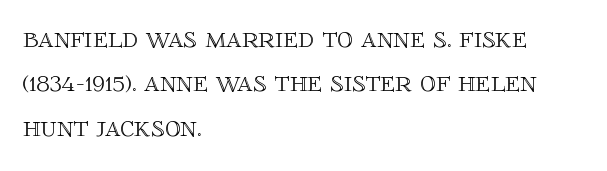
Q: Is the text italic (slanted)? A: No, it is upright.
Q: Is the text underlined? A: No.
Q: How is the paragraph aligned? A: Left-aligned.
Q: Is the spacing between letters normal or unusually wide? A: Normal.
Q: Is the spacing between lines tight, normal or loose? A: Normal.
Q: Width (condensed, normal, or wide)? A: Normal.
Q: x-height? A: Large.
Q: Monospaced? A: No.
